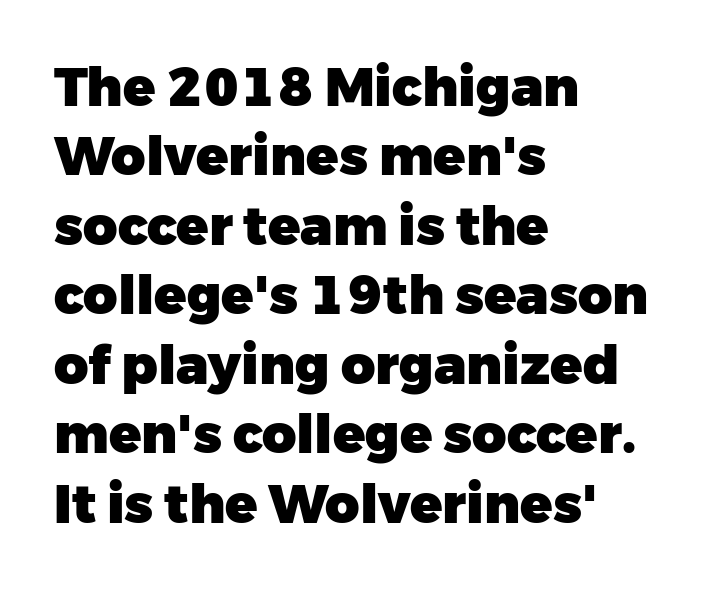
{"serif": "no", "italic": "no", "bold": "yes", "weight": "heavy", "width": "normal", "stroke_contrast": "low", "x_height": "medium", "monospaced": "no", "underline": "no", "align": "left", "line_spacing": "normal", "line_spacing_ratio": 1.31, "letter_spacing": "normal", "letter_spacing_em": 0.0, "glyph_px": 53}
